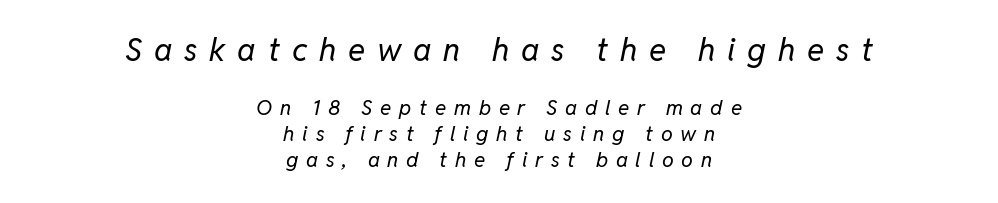
Q: Is the text bold? A: No.
Q: Is the text italic (slanted)? A: Yes, it leans right by about 11 degrees.
Q: Is the text underlined? A: No.
Q: How is the paragraph aligned? A: Centered.
Q: Is the spacing between letters normal or unusually wide? A: Unusually wide.
Q: Which block of text is set in a larger size, the first (top) or the second (bottom)? A: The first (top) one.
Q: Width (condensed, normal, or wide)? A: Normal.
Q: Stroke contrast? A: Low.
Q: x-height? A: Medium.
Q: Monospaced? A: No.
